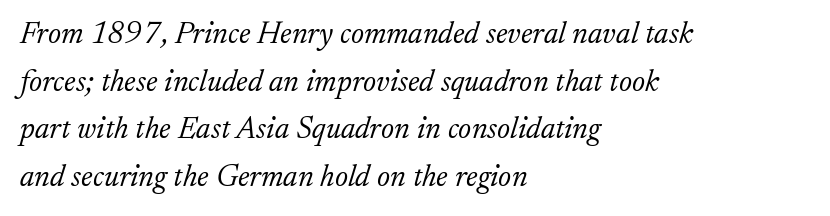
This sample keeps an unexceptional amount of space between lines. This is serif lettering, the kind often seen in printed books. Any mark beneath the type? The region is blank. This rendering uses left alignment, leaving the right contour irregular.
